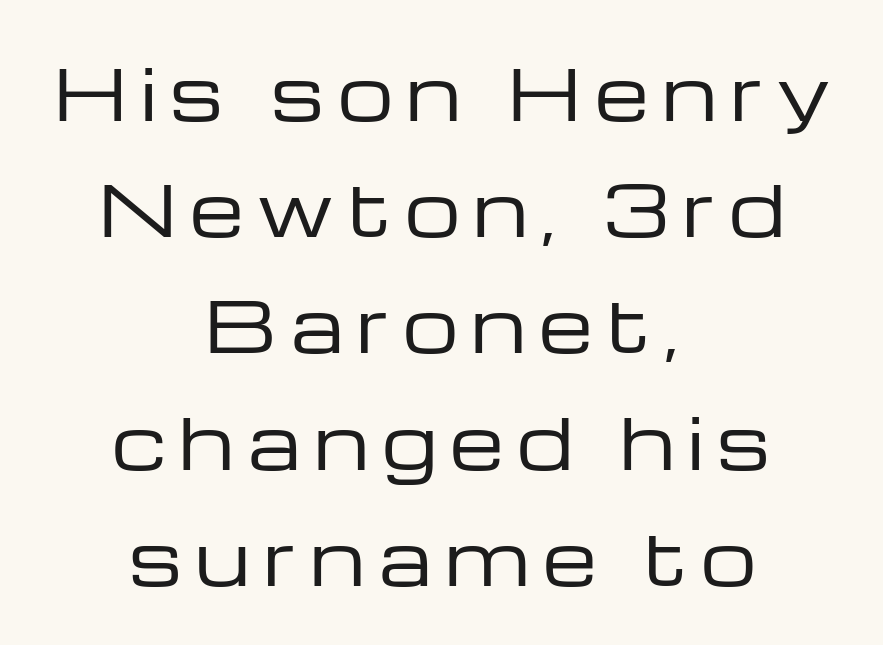
The image shows 70 px regular-weight, wide sans-serif type, upright; set centered, normal line spacing (1.66x), not underlined; low stroke contrast and a medium x-height.
